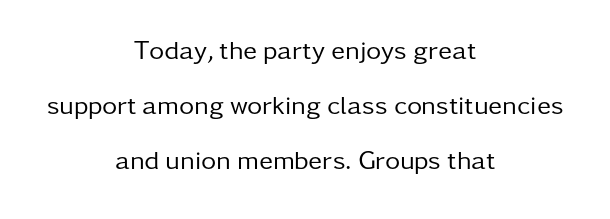
{"italic": "no", "bold": "no", "underline": "no", "align": "center", "line_spacing": "loose", "line_spacing_ratio": 2.11, "letter_spacing": "normal", "letter_spacing_em": 0.0, "glyph_px": 26}
